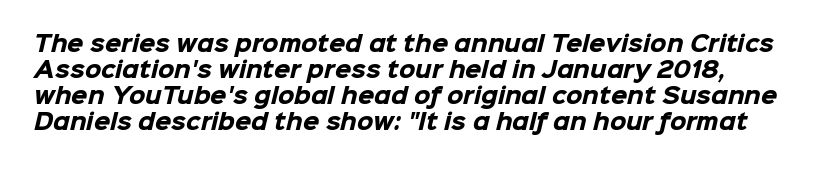
Q: Is the text bold? A: Yes.
Q: Is the text underlined? A: No.
Q: Is the spacing between letters normal or unusually wide? A: Normal.
